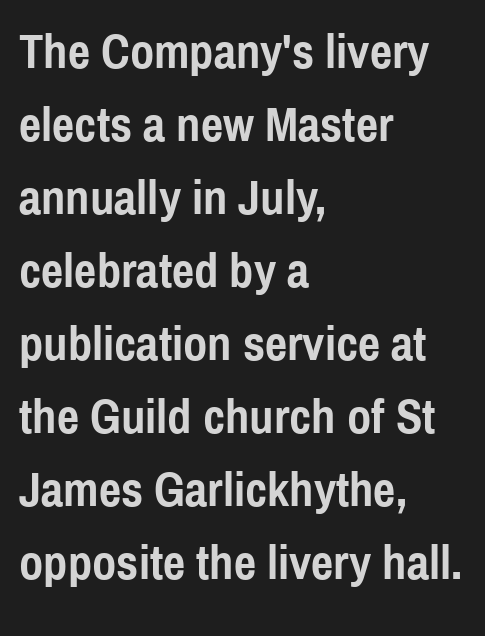
The image shows 49 px semibold, condensed sans-serif type, upright; set left-aligned, normal line spacing (1.49x), normal letter spacing, not underlined; a medium x-height.
